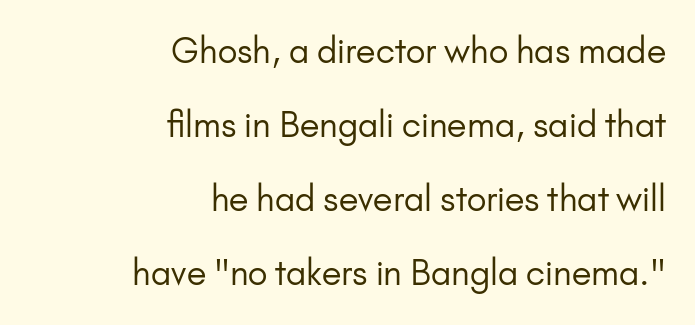
Lines of text with bare space underneath. Short and long lines alike share a common ending point at right. No italicization has been applied; the sample stays upright. The letters sit at their default tracking, neither squeezed nor spread.
